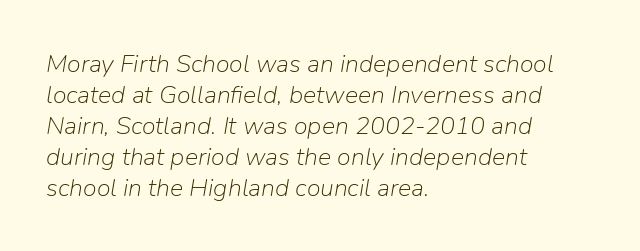
Q: Is the text bold? A: No.
Q: Is the text italic (slanted)? A: Yes, it leans right by about 9 degrees.
Q: Is the text underlined? A: No.
Q: How is the paragraph aligned? A: Left-aligned.
Q: Is the spacing between letters normal or unusually wide? A: Normal.
